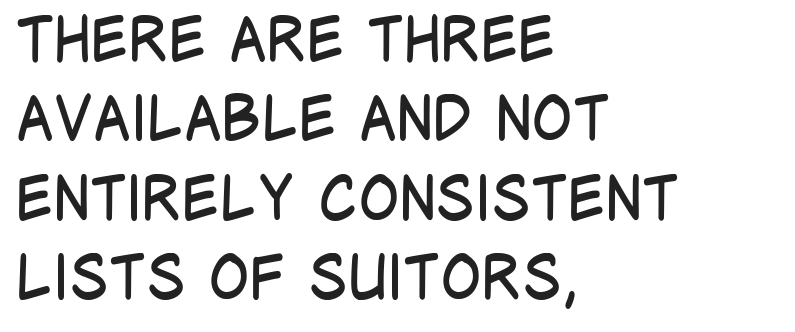
Q: Is the text bold? A: No.
Q: Is the text italic (slanted)? A: No, it is upright.
Q: Is the typeface a serif or a sans-serif typeface? A: Sans-serif.
Q: Is the text underlined? A: No.
Q: How is the paragraph aligned? A: Left-aligned.
Q: Is the spacing between letters normal or unusually wide? A: Normal.
Q: Is the spacing between lines tight, normal or loose? A: Normal.
Q: Width (condensed, normal, or wide)? A: Condensed.
Q: Stroke contrast? A: Low.
Q: x-height? A: Large.
Q: Monospaced? A: No.
